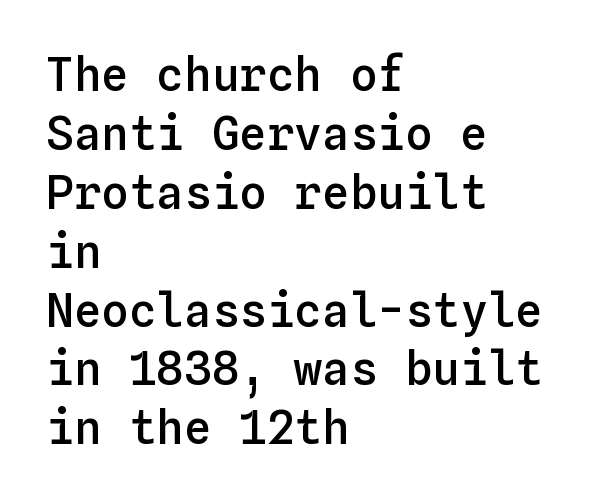
Q: Is the text bold? A: Semi-bold.
Q: Is the text italic (slanted)? A: No, it is upright.
Q: Is the text underlined? A: No.
Q: How is the paragraph aligned? A: Left-aligned.
Q: Is the spacing between letters normal or unusually wide? A: Normal.
Q: Is the spacing between lines tight, normal or loose? A: Normal.
Q: Width (condensed, normal, or wide)? A: Normal.
Q: Stroke contrast? A: Low.
Q: x-height? A: Medium.
Q: Monospaced? A: Yes.
